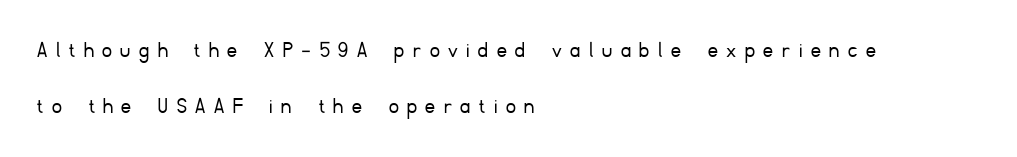
Quick note: not italic, upright. Unbolded letterforms with no extra heft. The leading is generous, giving the passage an open texture. The horizontal fit of the characters is loose and conspicuously gappy.
